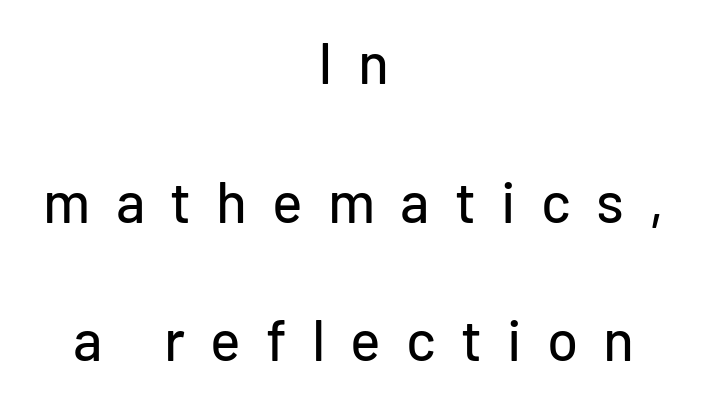
Q: Is the text italic (slanted)? A: No, it is upright.
Q: Is the typeface a serif or a sans-serif typeface? A: Sans-serif.
Q: Is the text underlined? A: No.
Q: How is the paragraph aligned? A: Centered.
Q: Is the spacing between letters normal or unusually wide? A: Unusually wide.
Q: Is the spacing between lines tight, normal or loose? A: Loose.
Q: Width (condensed, normal, or wide)? A: Normal.
Q: Stroke contrast? A: Low.
Q: x-height? A: Medium.
Q: Monospaced? A: No.
